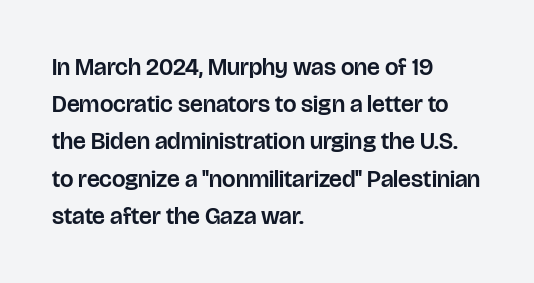
The image shows 24 px text type, upright; set left-aligned, normal line spacing (1.55x), normal letter spacing, not underlined.
